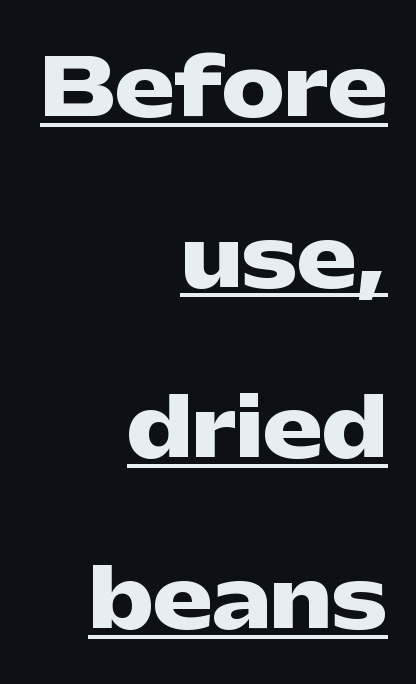
The image shows 79 px heavy, wide sans-serif type, upright; set right-aligned, loose line spacing (2.16x), normal letter spacing, underlined; low stroke contrast and a medium x-height.
